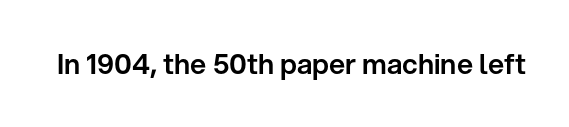
Tracking here is standard; glyphs follow each other at the usual distance. You can tell it's not italic because the verticals are truly vertical. Typographically, this falls in the sans-serif category. The letters advance in unequal steps, a hallmark of proportional type. No word sits above an underline.
